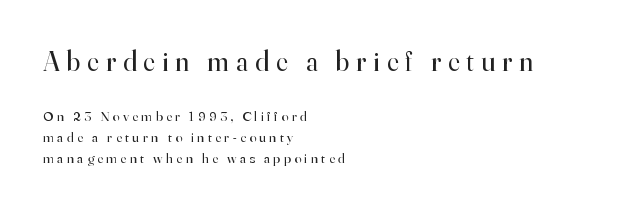
The image shows 28 px regular-weight serif type, upright; set left-aligned, normal line spacing (1.5x), unusually wide letter spacing (+0.24 em), not underlined; the first (top) block is 2.0x larger; high stroke contrast and a small x-height.
